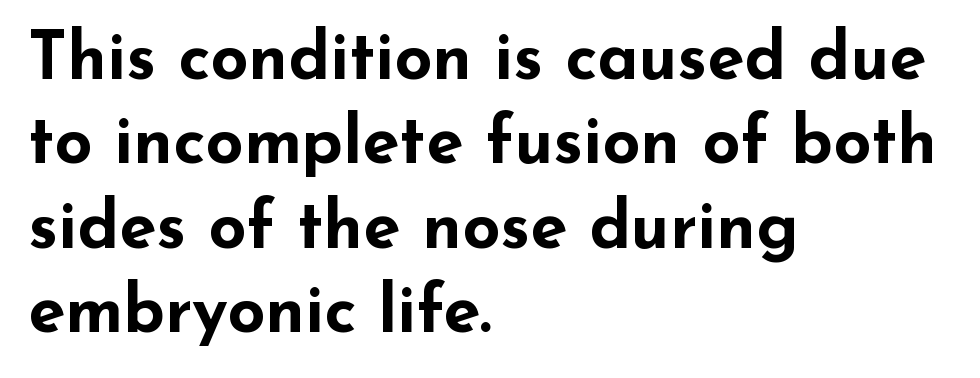
{"serif": "no", "italic": "no", "bold": "yes", "weight": "bold", "width": "wide", "stroke_contrast": "low", "x_height": "small", "monospaced": "no", "underline": "no", "align": "left", "line_spacing": "normal", "line_spacing_ratio": 1.26, "letter_spacing": "normal", "letter_spacing_em": 0.0, "glyph_px": 67}
